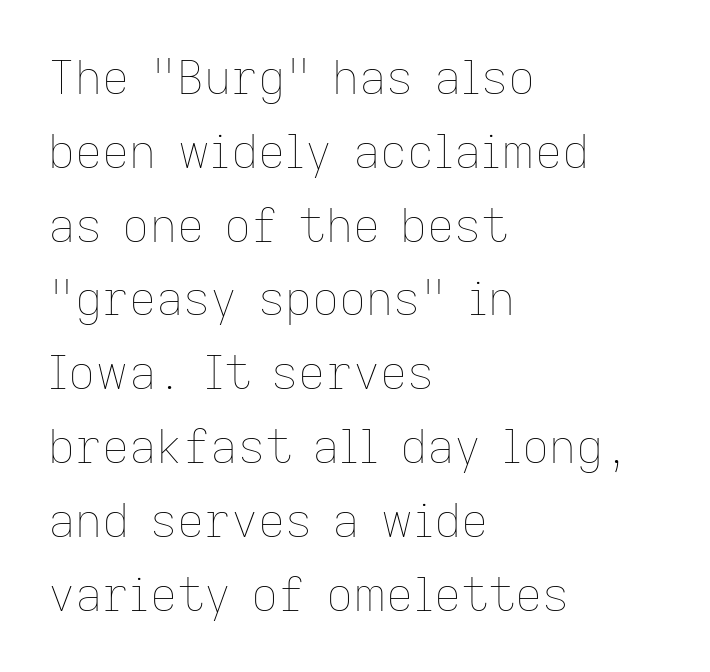
You can tell it's not italic because the verticals are truly vertical. The words here are not underlined. One glance says typical: line gaps are just what's usual. Stems and bowls with no extra thickness — not bold. Where is the straight margin? On the left. The letters sit at their default tracking, neither squeezed nor spread.
